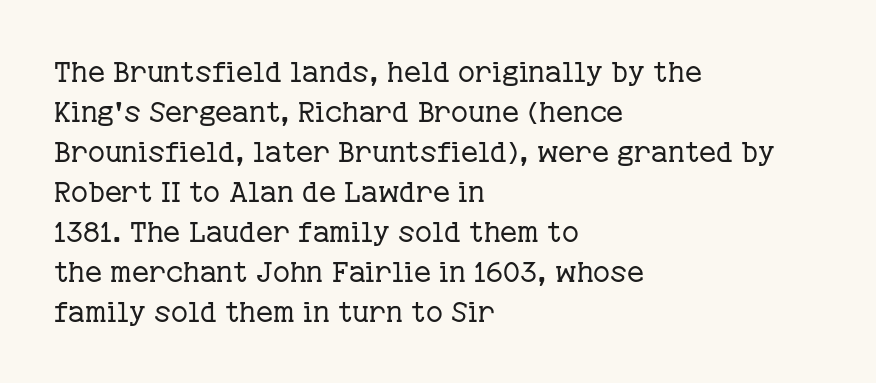
The letterforms sit shoulder to shoulder at normal distance. This block has exactly the height ordinary leading produces. You could not count columns in this text — the font is proportionally spaced. No extra ink here — the face is not bold. Upright lettering throughout. Does the copy run flush right? No — it runs flush left.
